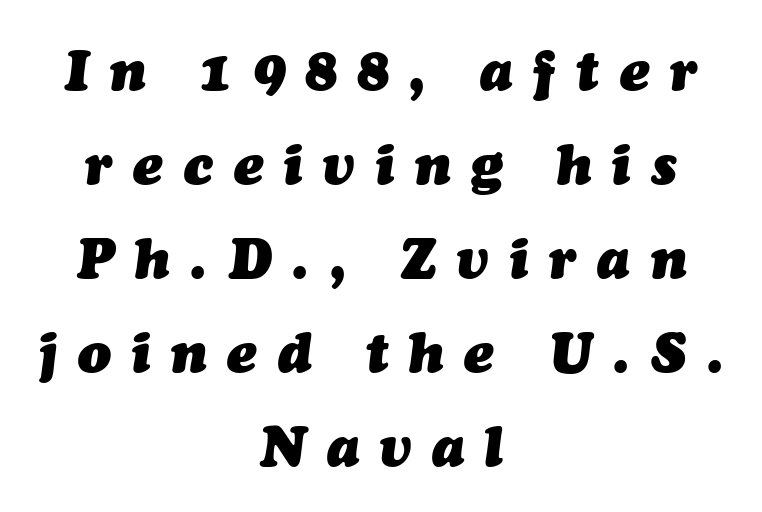
The image shows 55 px heavy type, italic (leaning right); set centered, line spacing 1.71x, unusually wide letter spacing (+0.38 em), not underlined; medium stroke contrast and a medium x-height.
